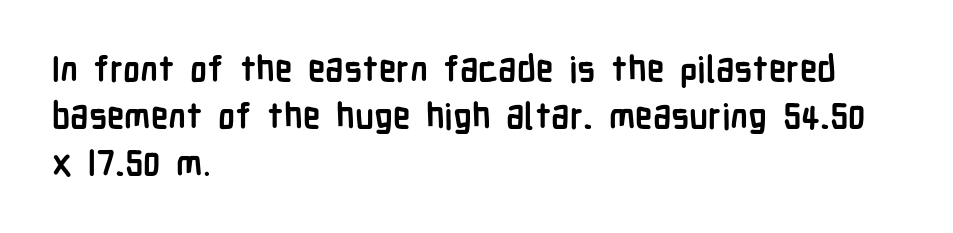
The image shows 35 px semibold, condensed sans-serif type, upright; set left-aligned, normal line spacing (1.34x), normal letter spacing, not underlined; low stroke contrast and a medium x-height.
